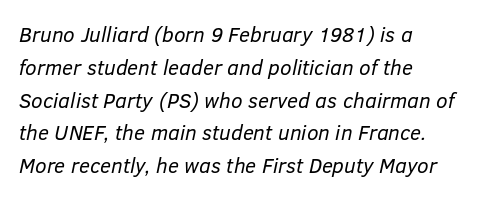
These glyphs show unthickened strokes, regular width or finer. Slant detected: the letters are inclined. Any mark beneath the type? The region is blank. Vertical spacing — default. A student would call this left alignment; a typographer would say flush left, rag right. Here the glyphs are tracked normally, forming tight word shapes.
